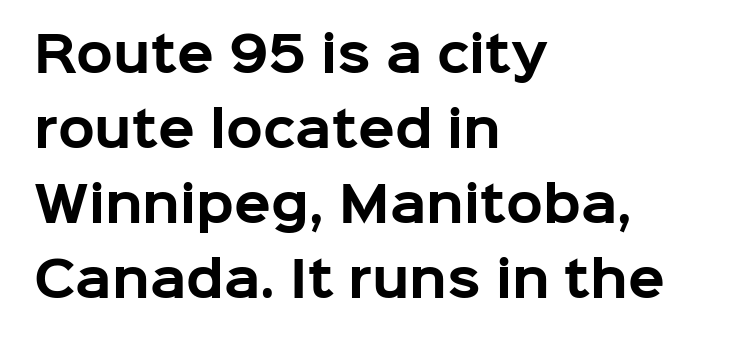
The image shows 48 px bold sans-serif type, upright; set left-aligned, normal line spacing (1.56x), normal letter spacing, not underlined; low stroke contrast and a medium x-height.
